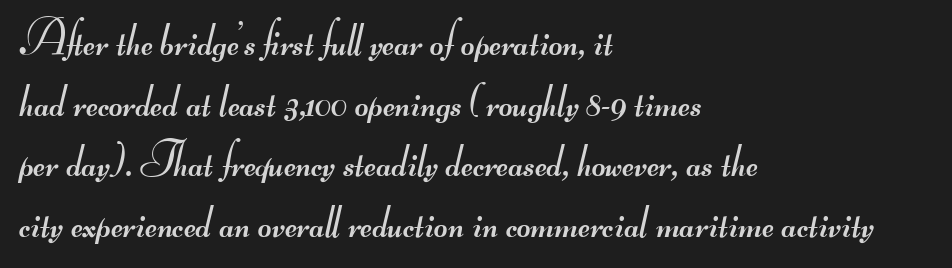
The image shows 47 px regular-weight, wide sans-serif type; set left-aligned, normal line spacing (1.29x), normal letter spacing, not underlined; medium stroke contrast.
